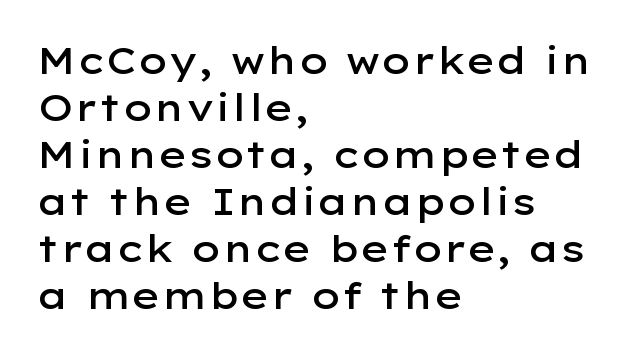
{"serif": "no", "italic": "no", "bold": "semi", "weight": "semibold", "width": "wide", "stroke_contrast": "low", "x_height": "medium", "monospaced": "no", "underline": "no", "align": "left", "line_spacing": "normal", "line_spacing_ratio": 1.27, "letter_spacing": "normal", "letter_spacing_em": 0.0, "glyph_px": 37}
